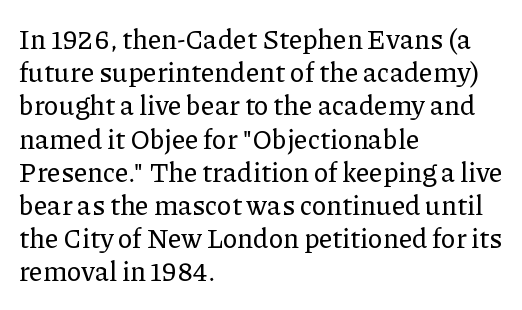
The image shows 27 px text type, upright; set left-aligned, line spacing 1.23x, normal letter spacing, not underlined.
